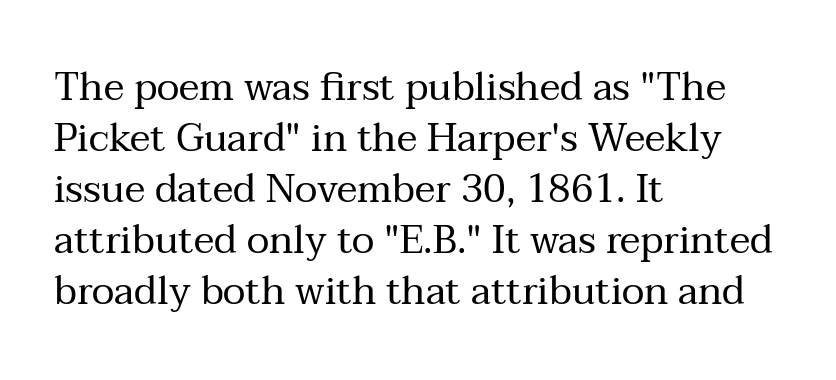
Teacher's note: observe the even left margin — that is flush-left alignment. Each row of text sits above clean, open space. Proportional: the letters do not fall into vertical columns. The passage shown stacks its lines at a standard gap. Vertical strokes here are truly vertical.
